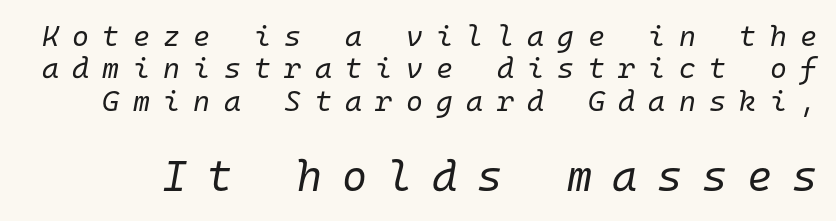
The image shows 43 px regular-weight type, italic (leaning right), monospaced; set tight line spacing (1.12x), unusually wide letter spacing (+0.46 em), not underlined; the second (bottom) block is 1.48x larger; low stroke contrast and a medium x-height.
